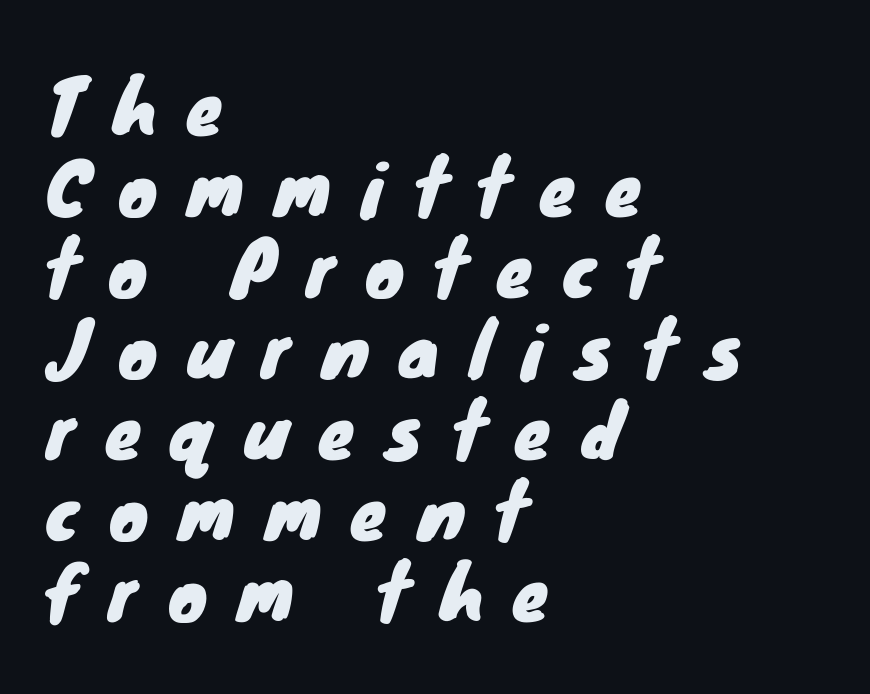
The image shows 73 px sans-serif type; set left-aligned, tight line spacing (1.11x), unusually wide letter spacing (+0.42 em), not underlined; low stroke contrast and a small x-height.
